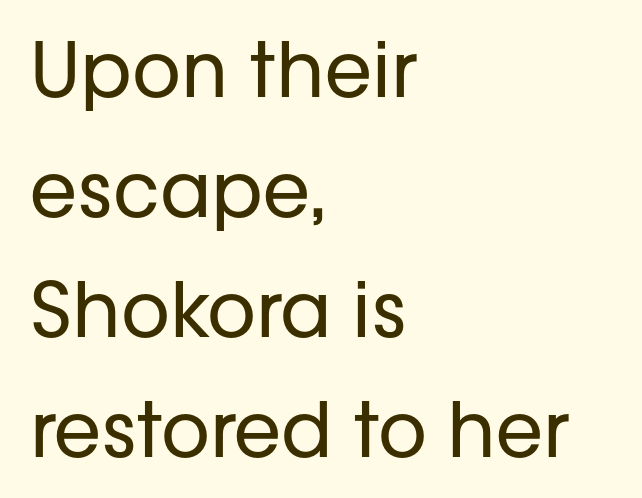
The image shows 76 px regular-weight sans-serif type, upright; set left-aligned, normal line spacing (1.58x), normal letter spacing, not underlined; low stroke contrast and a medium x-height.
